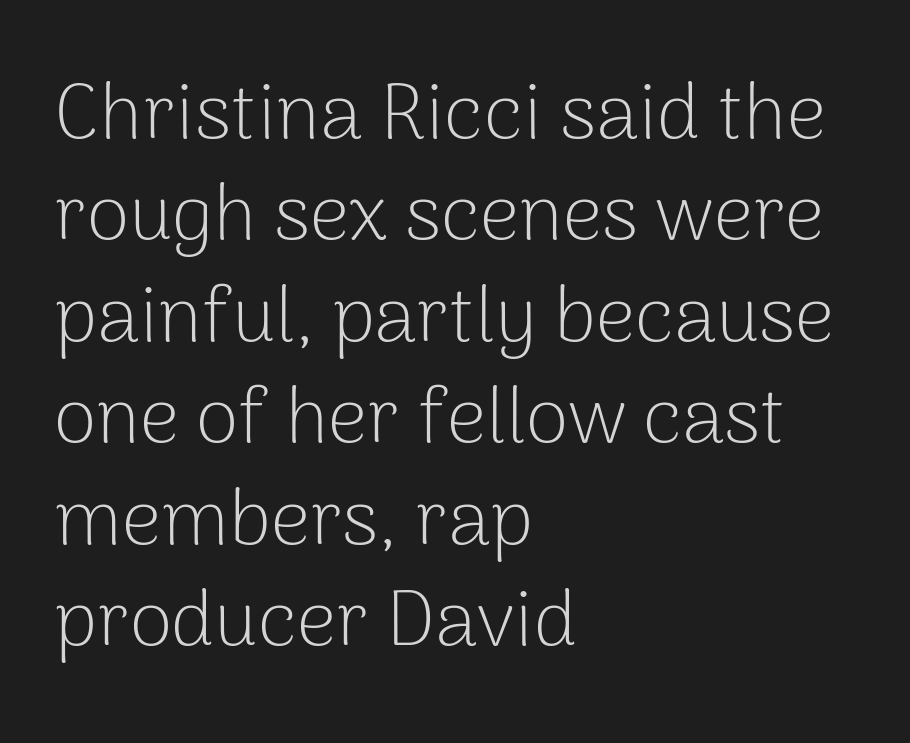
Does the copy run flush right? No — it runs flush left. Characters remain perfectly vertical along every line. Is this a sans? Yes — the strokes have no serifs. This rendering features lettering with no underline. Summary of vertical rhythm: regular, with standard interline spacing. You could not count columns in this text — the font is proportionally spaced.
